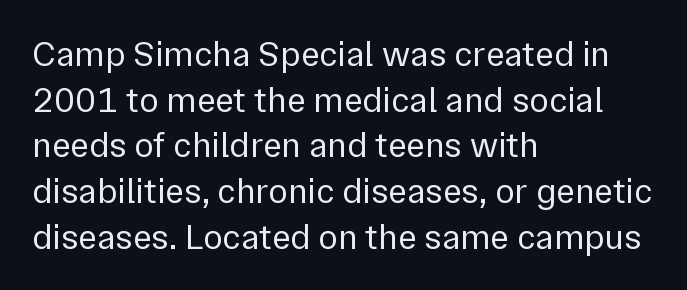
Q: Is the text bold? A: No.
Q: Is the text italic (slanted)? A: No, it is upright.
Q: Is the typeface a serif or a sans-serif typeface? A: Sans-serif.
Q: Is the text underlined? A: No.
Q: How is the paragraph aligned? A: Left-aligned.
Q: Is the spacing between letters normal or unusually wide? A: Normal.
Q: Is the spacing between lines tight, normal or loose? A: Normal.
Q: Width (condensed, normal, or wide)? A: Normal.
Q: Stroke contrast? A: Low.
Q: x-height? A: Medium.
Q: Monospaced? A: No.
